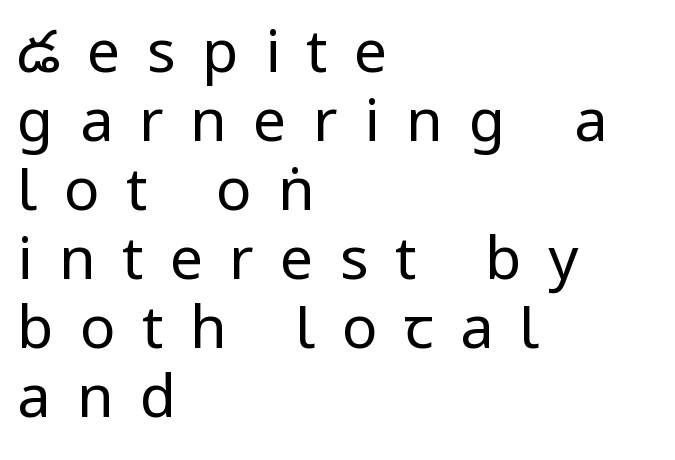
The image shows 59 px regular-weight, condensed sans-serif type, upright; set left-aligned, line spacing 1.17x, unusually wide letter spacing (+0.45 em), not underlined; low stroke contrast.
